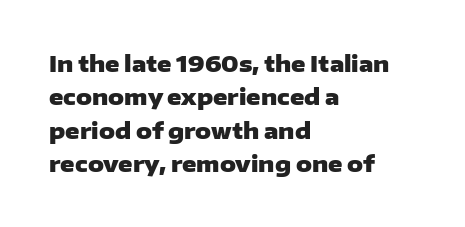
The strip under each line holds only bare page. Between one letter and the next there's only the usual sliver of space. Is there any slant? The stems are plumb. Plenty of ink on the page — the face is bold. Leading matches the norm, producing a regular column.
